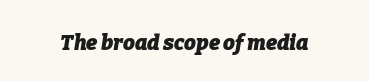
Q: Is the text bold? A: Yes.
Q: Is the text italic (slanted)? A: Yes, it leans right by about 9 degrees.
Q: Is the text underlined? A: No.
Q: Is the spacing between letters normal or unusually wide? A: Normal.
